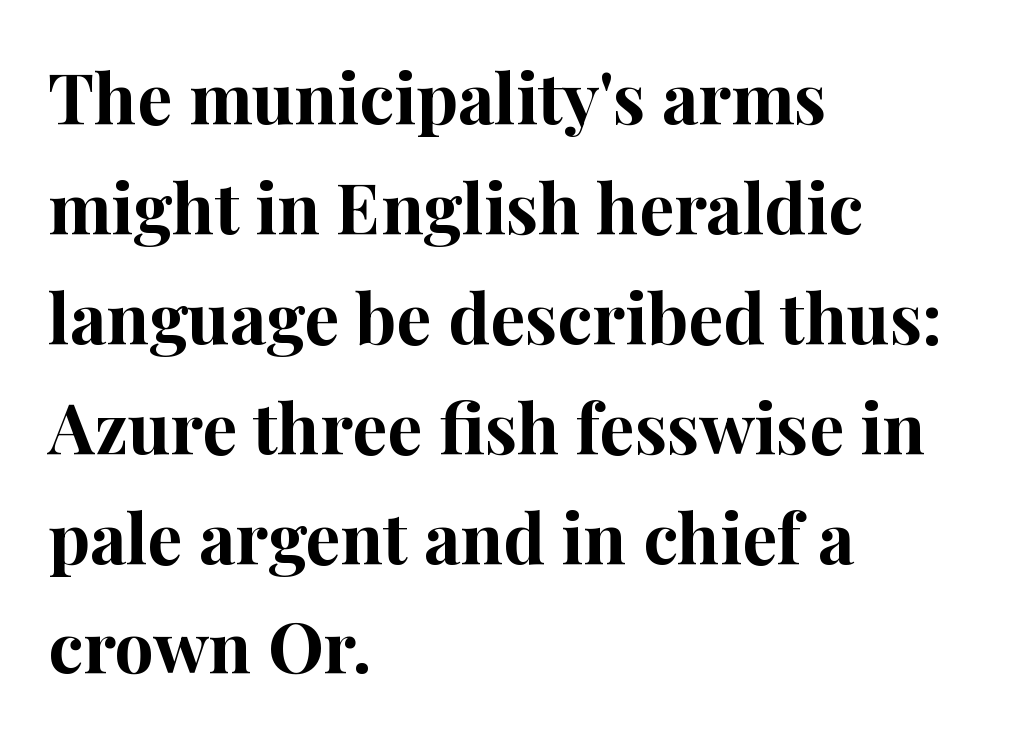
{"serif": "yes", "italic": "no", "bold": "yes", "weight": "bold", "width": "normal", "stroke_contrast": "high", "x_height": "medium", "monospaced": "no", "underline": "no", "align": "left", "line_spacing": "normal", "line_spacing_ratio": 1.57, "letter_spacing": "normal", "letter_spacing_em": 0.0, "glyph_px": 70}
